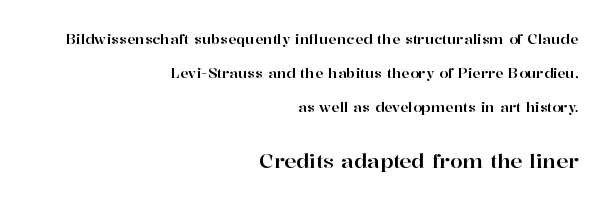
Q: Is the text italic (slanted)? A: No, it is upright.
Q: Is the text underlined? A: No.
Q: How is the paragraph aligned? A: Right-aligned.
Q: Is the spacing between letters normal or unusually wide? A: Normal.
Q: Is the spacing between lines tight, normal or loose? A: Loose.
Q: Which block of text is set in a larger size, the first (top) or the second (bottom)? A: The second (bottom) one.
